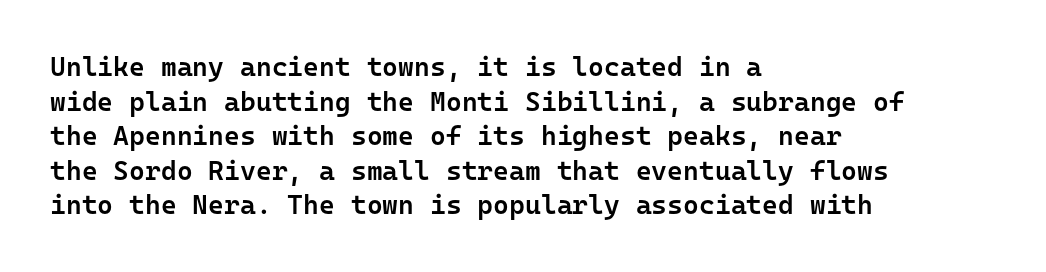
{"italic": "no", "bold": "semi", "underline": "no", "align": "left", "line_spacing": "normal", "line_spacing_ratio": 1.28, "letter_spacing": "normal", "letter_spacing_em": 0.0, "glyph_px": 27}
